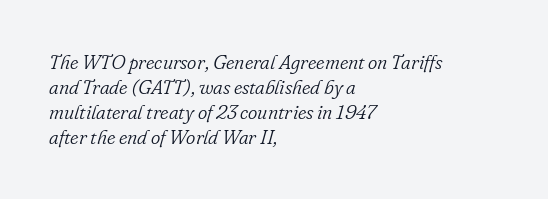
Q: Is the text bold? A: No.
Q: Is the text italic (slanted)? A: Yes, it leans right by about 16 degrees.
Q: Is the text underlined? A: No.
Q: How is the paragraph aligned? A: Left-aligned.
Q: Is the spacing between letters normal or unusually wide? A: Normal.
Q: Is the spacing between lines tight, normal or loose? A: Normal.
